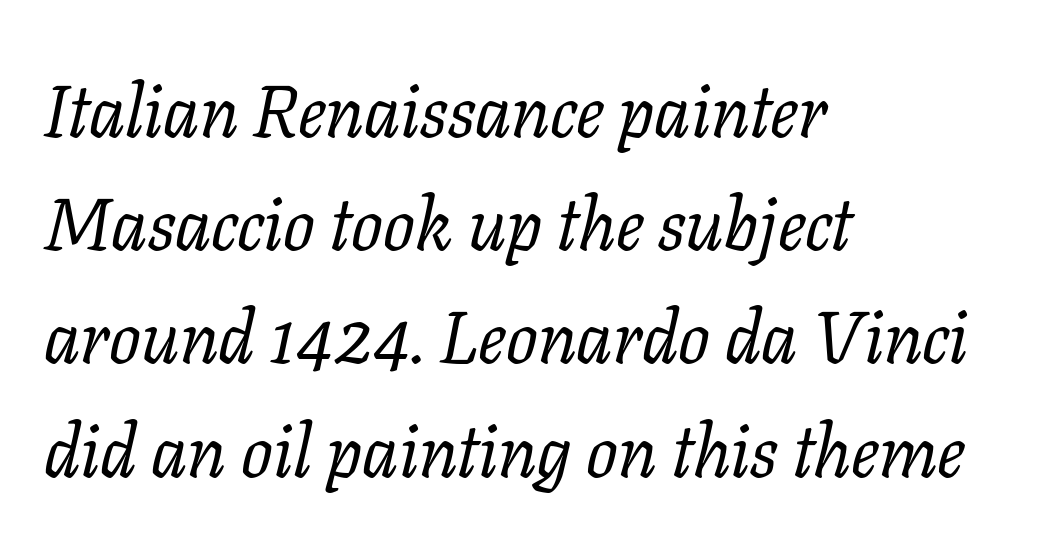
The image shows 74 px regular-weight serif type, italic (leaning right); set left-aligned, normal line spacing (1.53x), normal letter spacing, not underlined; low stroke contrast and a medium x-height.
